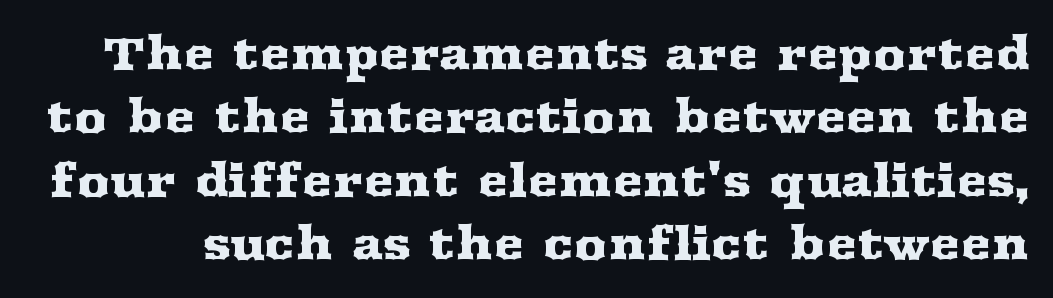
The image shows 46 px wide serif type, upright; set normal line spacing (1.38x), normal letter spacing, not underlined; medium stroke contrast and a medium x-height.
